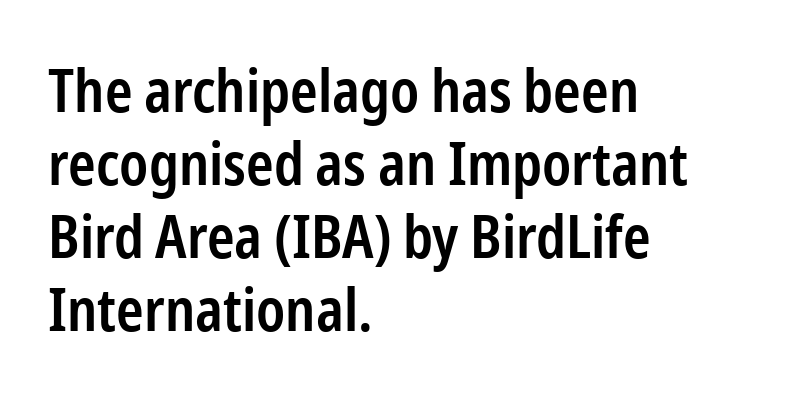
Q: Is the text bold? A: Semi-bold.
Q: Is the text italic (slanted)? A: No, it is upright.
Q: Is the typeface a serif or a sans-serif typeface? A: Sans-serif.
Q: Is the text underlined? A: No.
Q: How is the paragraph aligned? A: Left-aligned.
Q: Is the spacing between letters normal or unusually wide? A: Normal.
Q: Width (condensed, normal, or wide)? A: Condensed.
Q: Stroke contrast? A: Low.
Q: x-height? A: Medium.
Q: Monospaced? A: No.
